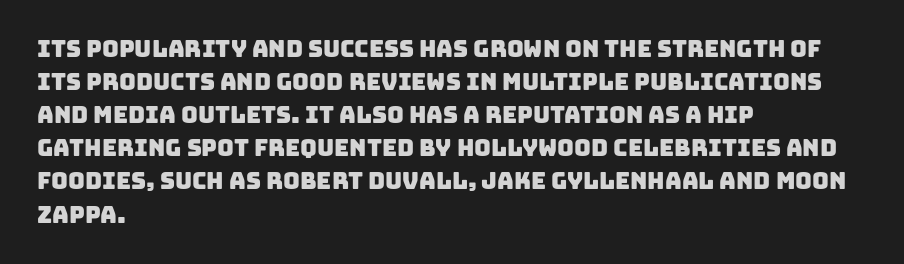
The image shows 23 px text type; set left-aligned, normal line spacing (1.44x), normal letter spacing, not underlined.
